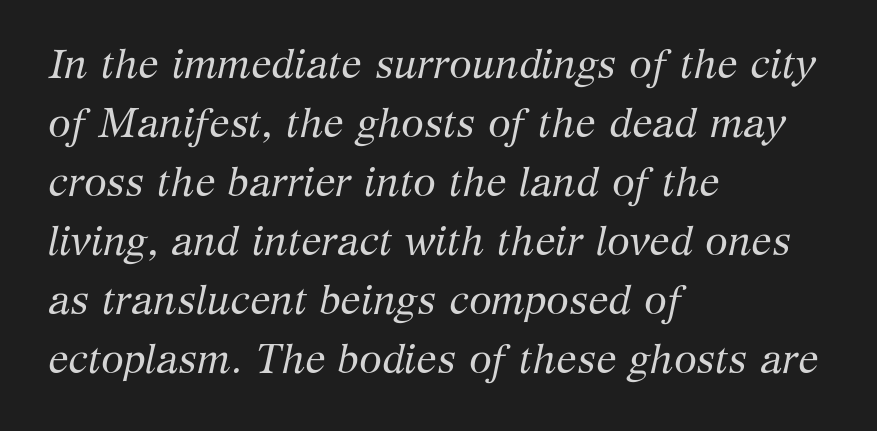
{"serif": "yes", "italic": "yes", "lean": "right", "slant_degrees": 12, "bold": "no", "weight": "regular", "width": "normal", "stroke_contrast": "medium", "x_height": "medium", "monospaced": "no", "underline": "no", "align": "left", "line_spacing": "normal", "line_spacing_ratio": 1.44, "letter_spacing": "normal", "letter_spacing_em": 0.0, "glyph_px": 41}
